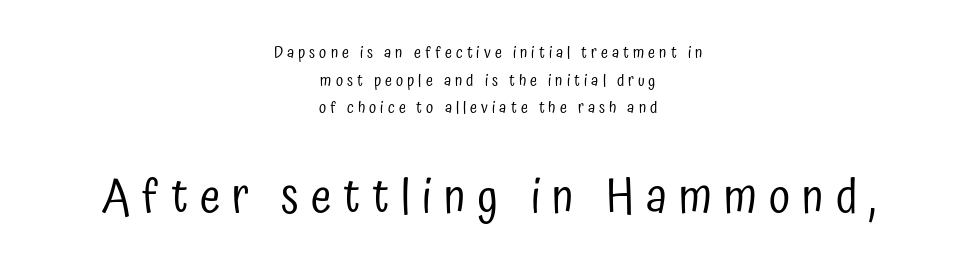
{"serif": "no", "italic": "no", "bold": "no", "weight": "regular", "width": "condensed", "stroke_contrast": "low", "x_height": "medium", "monospaced": "no", "underline": "no", "align": "center", "line_spacing_ratio": 1.72, "letter_spacing": "wide", "letter_spacing_em": 0.25, "larger_block": "second", "size_ratio": 2.94, "glyph_px": 47}
